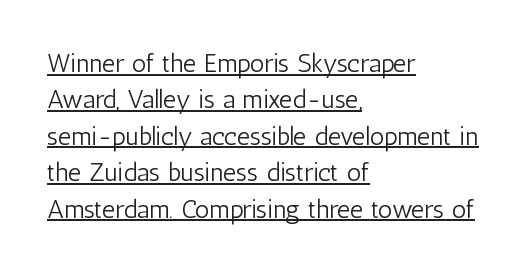
The image shows 26 px text type, upright; set left-aligned, normal line spacing (1.4x), normal letter spacing, underlined.
